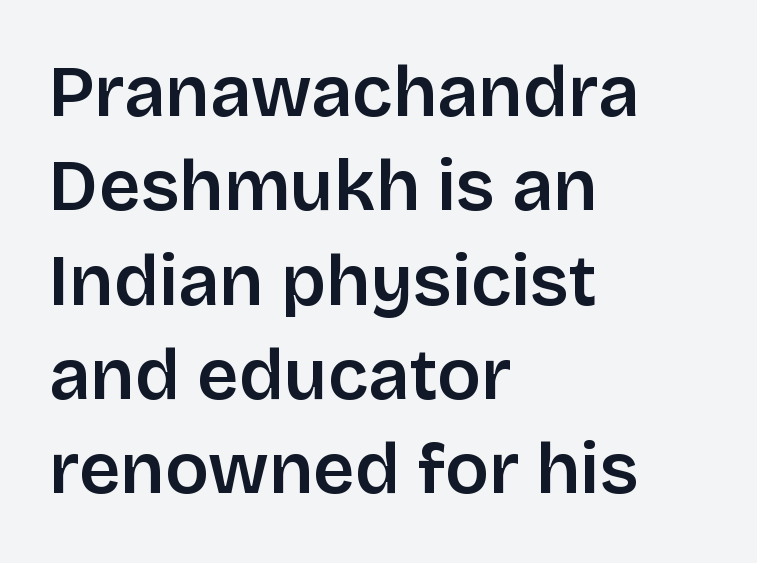
{"serif": "no", "italic": "no", "bold": "semi", "weight": "semibold", "width": "normal", "stroke_contrast": "low", "x_height": "large", "monospaced": "no", "underline": "no", "align": "left", "line_spacing": "normal", "line_spacing_ratio": 1.31, "letter_spacing": "normal", "letter_spacing_em": 0.0, "glyph_px": 72}
